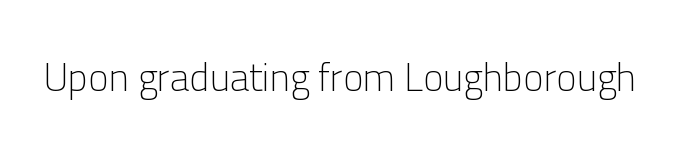
The letters advance in unequal steps, a hallmark of proportional type. Type style note: lacks serifs. Compared with typical body copy, the letter spacing here is the same. Heft: none added — not bold. Notice how the stems are strictly vertical — no italics here. Beneath every word, the page is bare.
